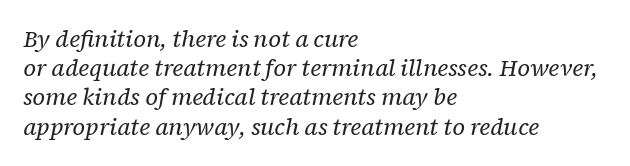
Characters follow at the spacing the type designer built in. Just letters on the line, the space beneath them empty. On a weight scale, this lands at 450 or below. Posture: slanted. Does the leading feel generous? No, just average. Each line starts at the same left margin while the right side varies.
